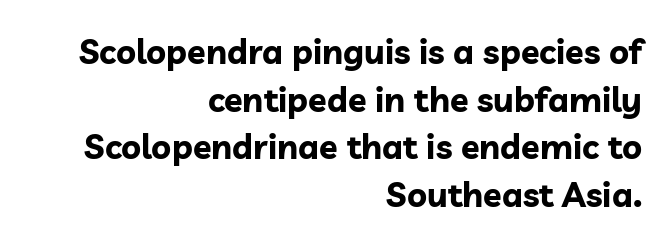
The compositor pushed each line to the right boundary. Lines of text with bare space underneath. A typesetter would mark this as roman, not italic. Vertically, the passage feels balanced, rows spaced as you'd expect.
